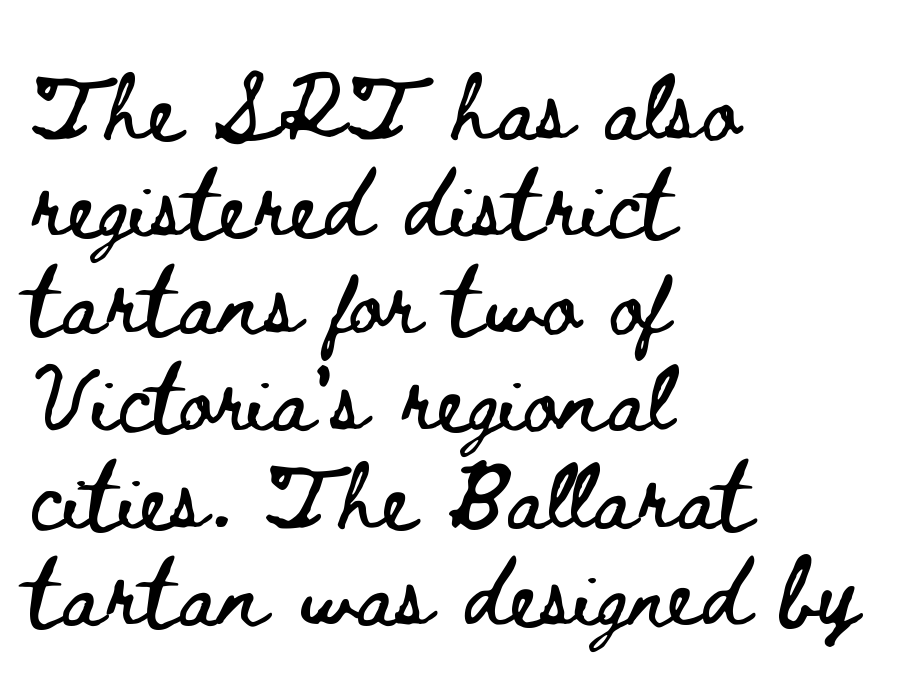
The image shows 67 px wide type; set left-aligned, normal line spacing (1.45x), normal letter spacing, not underlined; low stroke contrast and a small x-height.
